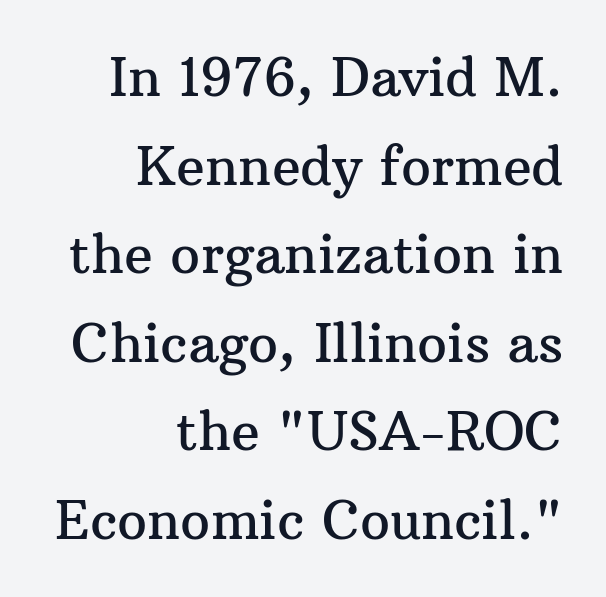
The image shows 53 px serif type, upright; set right-aligned, normal line spacing (1.67x), normal letter spacing, not underlined; medium stroke contrast and a medium x-height.
